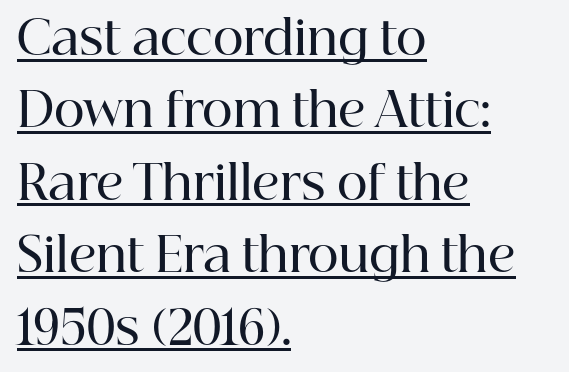
Honestly, the row spacing looks completely unremarkable. Every character sits straight up, as roman type does. Reading down the block, your eye returns to a fixed left position each line. Glance below the letters and you will spot a drawn line.
